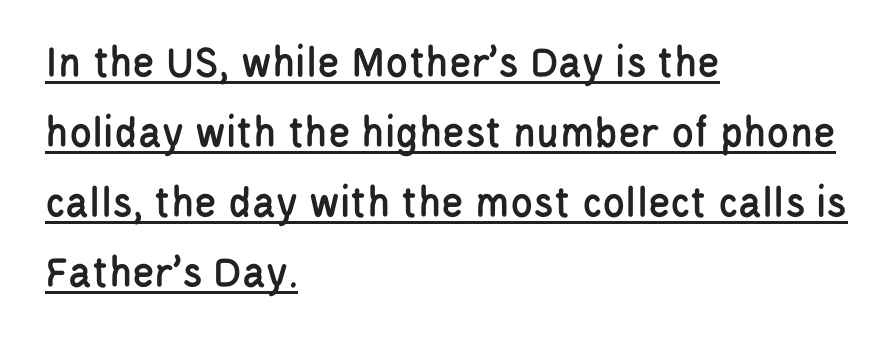
{"serif": "no", "italic": "no", "width": "condensed", "stroke_contrast": "low", "x_height": "large", "monospaced": "no", "underline": "yes", "align": "left", "line_spacing": "normal", "line_spacing_ratio": 1.52, "letter_spacing": "normal", "letter_spacing_em": 0.0, "glyph_px": 46}
